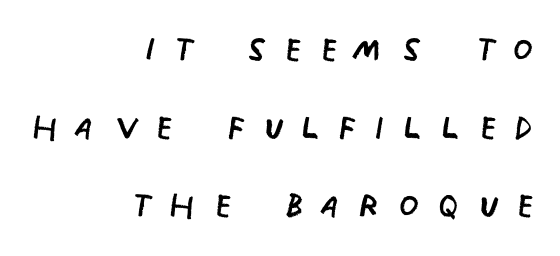
The image shows 46 px regular-weight, condensed sans-serif type; set right-aligned, normal line spacing (1.7x), unusually wide letter spacing (+0.39 em), not underlined; low stroke contrast and a large x-height.
